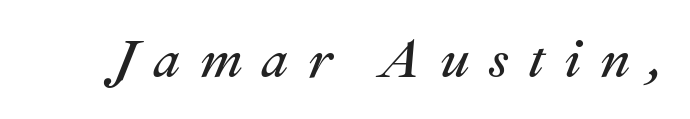
The image shows 53 px regular-weight type, italic (leaning right); set unusually wide letter spacing (+0.36 em), not underlined; medium stroke contrast and a medium x-height.
